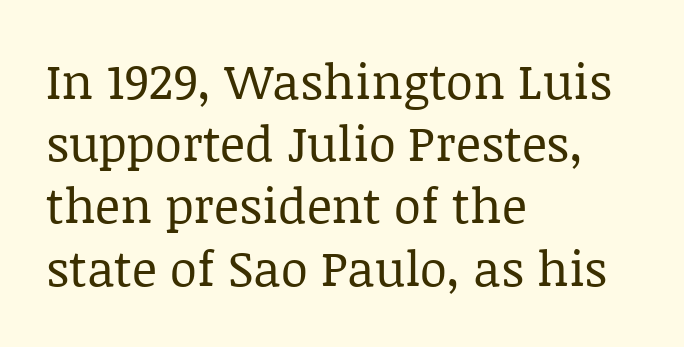
Typographically, this falls in the serif category. Every character sits straight up, as roman type does. Look at the tracking — it's just the regular setting, nothing added. Note the varied advance widths — an 'i' is clearly narrower than an 'm'. Ink coverage per letter is moderate at most. The passage shown stacks its lines at a standard gap.
